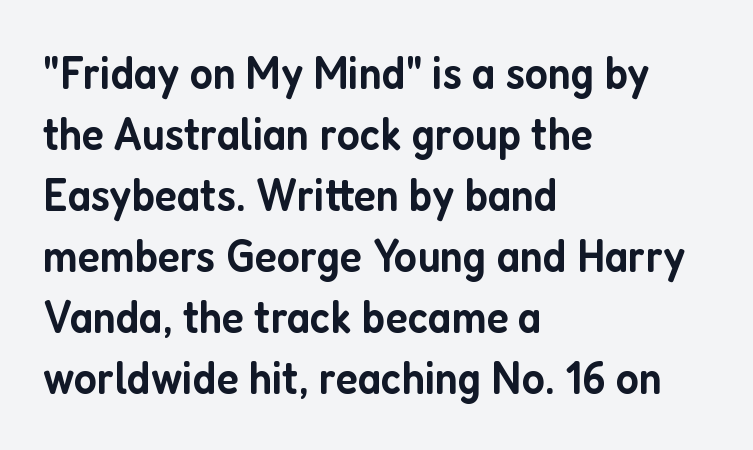
{"serif": "no", "italic": "no", "bold": "semi", "weight": "semibold", "width": "condensed", "stroke_contrast": "low", "x_height": "medium", "monospaced": "no", "underline": "no", "align": "left", "line_spacing": "normal", "line_spacing_ratio": 1.3, "letter_spacing": "normal", "letter_spacing_em": 0.0, "glyph_px": 47}
